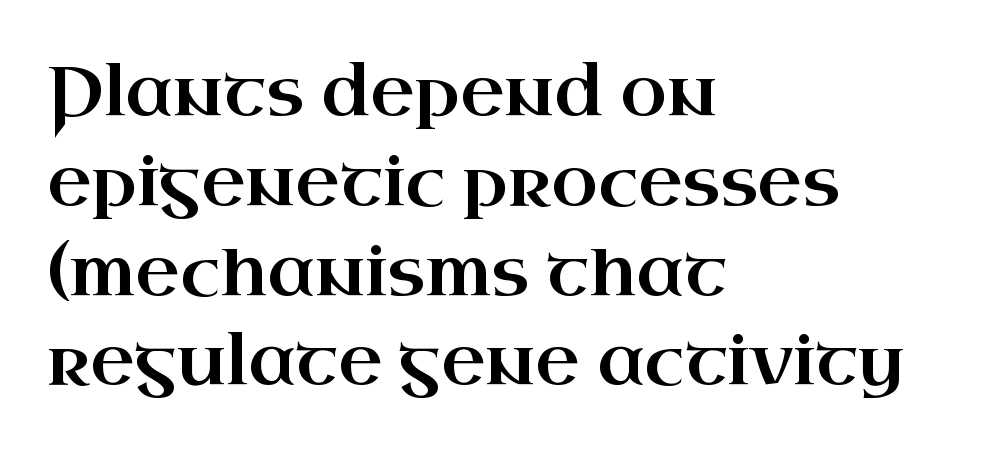
Q: Is the text italic (slanted)? A: No, it is upright.
Q: Is the typeface a serif or a sans-serif typeface? A: Serif.
Q: Is the text underlined? A: No.
Q: How is the paragraph aligned? A: Left-aligned.
Q: Is the spacing between letters normal or unusually wide? A: Normal.
Q: Is the spacing between lines tight, normal or loose? A: Normal.
Q: Width (condensed, normal, or wide)? A: Wide.
Q: Stroke contrast? A: High.
Q: x-height? A: Small.
Q: Monospaced? A: No.
